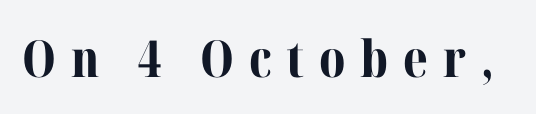
The font's upright variant was chosen for this text. The rendering uses a bold face; every stroke is thick and dark. These lines are rendered in a variable-pitch font. Nobody drew a line under any word here. Letter spacing: wide.
